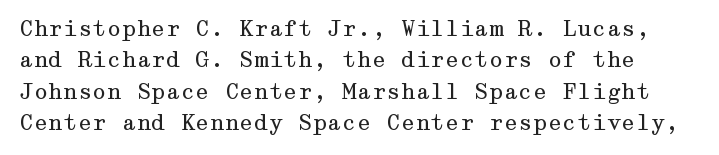
You could call the tracking neutral — neither tight nor loose. Regarding leading, the lines here are spaced in the standard way. Decoration check: the copy has no underline. Quick note: not italic, upright. Letters have the restrained weight of plain body copy at most.
